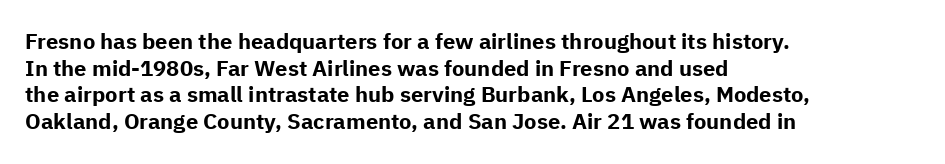
{"italic": "no", "bold": "yes", "underline": "no", "align": "left", "line_spacing_ratio": 1.21, "letter_spacing": "normal", "letter_spacing_em": 0.0, "glyph_px": 22}
